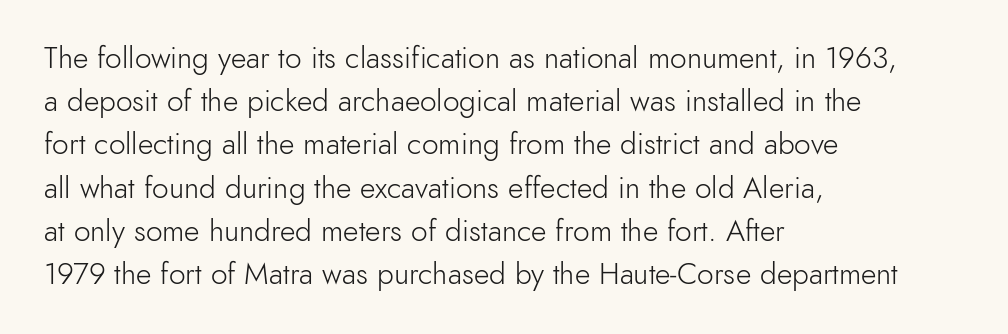
{"serif": "no", "italic": "no", "bold": "no", "weight": "light", "width": "normal", "x_height": "small", "monospaced": "no", "underline": "no", "align": "left", "line_spacing": "normal", "line_spacing_ratio": 1.44, "letter_spacing": "normal", "letter_spacing_em": 0.0, "glyph_px": 30}
